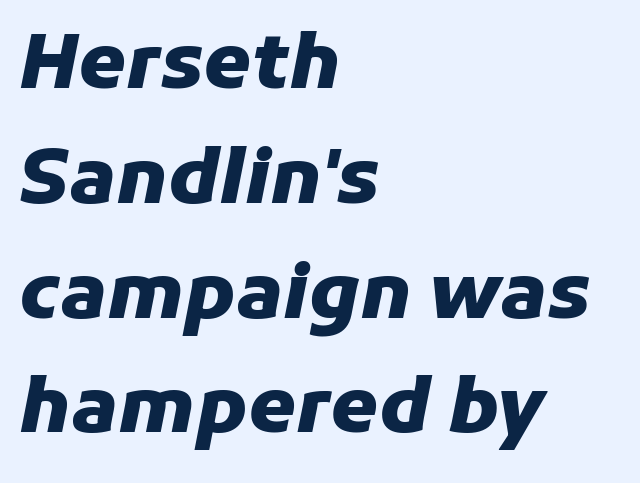
{"italic": "yes", "lean": "right", "slant_degrees": 11, "bold": "yes", "weight": "heavy", "width": "normal", "stroke_contrast": "low", "x_height": "medium", "monospaced": "no", "underline": "no", "align": "left", "line_spacing": "normal", "line_spacing_ratio": 1.51, "letter_spacing": "normal", "letter_spacing_em": 0.0, "glyph_px": 76}
